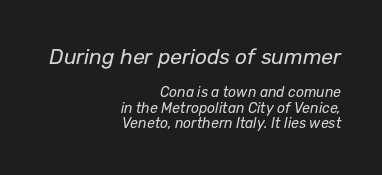
The image shows 21 px text type, italic (leaning right); set right-aligned, tight line spacing (1.11x), normal letter spacing, not underlined; the first (top) block is 1.5x larger.
